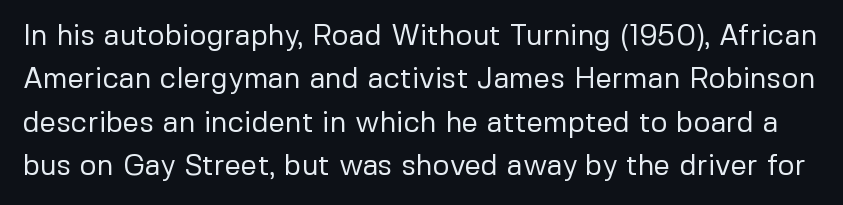
The image shows 29 px regular-weight sans-serif type, upright; set normal line spacing (1.5x), normal letter spacing, not underlined; low stroke contrast and a medium x-height.
